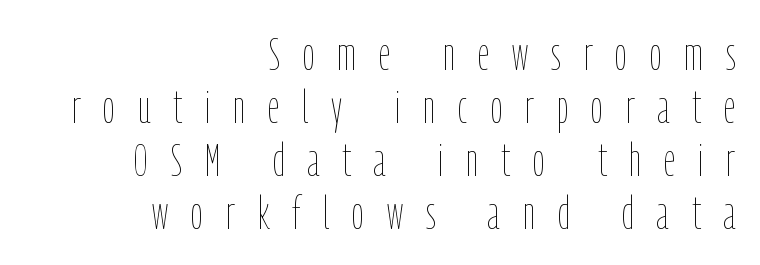
Which margin do the lines hug? The right one — the left edge is uneven. The glyphs are unaccompanied by any horizontal stroke below them. Interline gaps are noticeably narrow in this sample. Varying glyph widths throughout — classic text-font behaviour.
